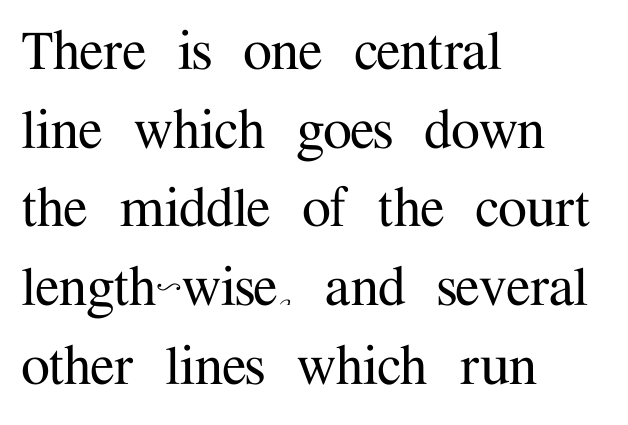
{"serif": "yes", "italic": "no", "width": "normal", "stroke_contrast": "medium", "x_height": "medium", "monospaced": "no", "underline": "no", "align": "left", "line_spacing_ratio": 1.21, "letter_spacing": "normal", "letter_spacing_em": 0.0, "glyph_px": 65}
